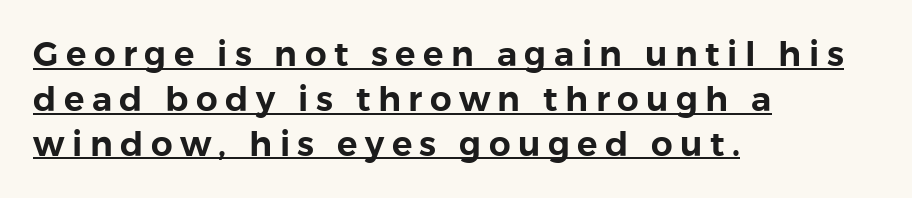
The image shows 34 px sans-serif type, upright; set left-aligned, normal line spacing (1.32x), unusually wide letter spacing (+0.22 em), underlined; a medium x-height.
